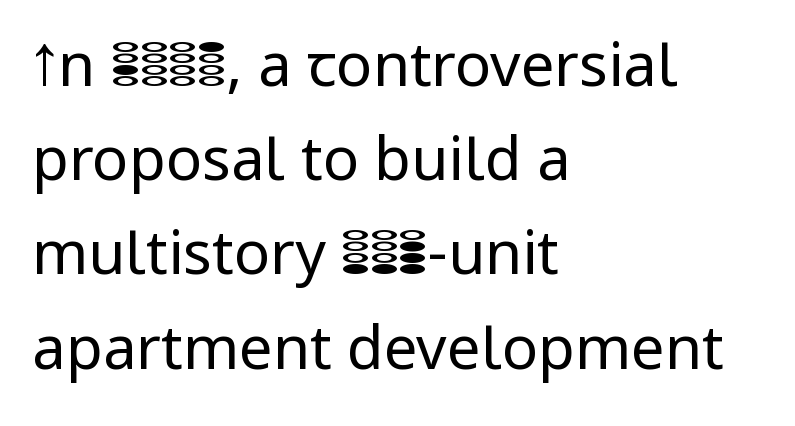
{"serif": "no", "italic": "no", "bold": "no", "weight": "regular", "width": "normal", "stroke_contrast": "low", "x_height": "medium", "monospaced": "no", "underline": "no", "align": "left", "line_spacing": "normal", "line_spacing_ratio": 1.57, "letter_spacing": "normal", "letter_spacing_em": 0.0, "glyph_px": 60}
